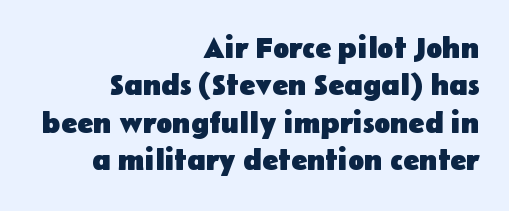
{"serif": "no", "italic": "no", "bold": "yes", "weight": "heavy", "width": "normal", "stroke_contrast": "low", "x_height": "medium", "monospaced": "no", "underline": "no", "align": "right", "line_spacing": "normal", "line_spacing_ratio": 1.25, "letter_spacing": "normal", "letter_spacing_em": 0.0, "glyph_px": 30}
